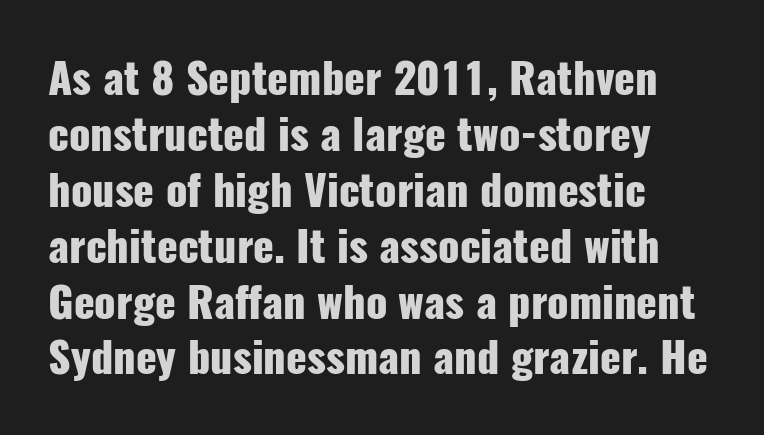
Each new line begins a customary step beneath the previous one. The letterforms sit shoulder to shoulder at normal distance. Each glyph is drawn with heavy, bold strokes. In terms of posture, this sample is upright.
